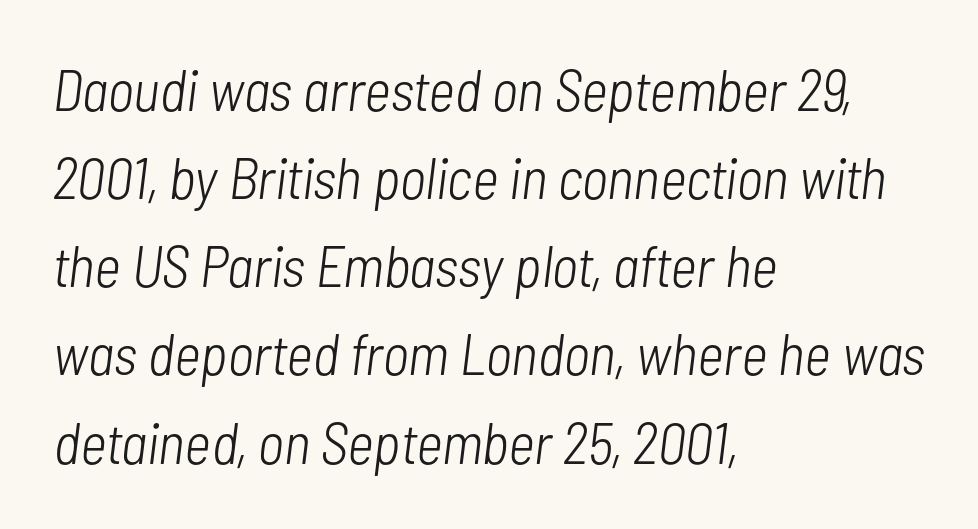
Q: Is the text bold? A: No.
Q: Is the text italic (slanted)? A: Yes, it leans right by about 7 degrees.
Q: Is the text underlined? A: No.
Q: How is the paragraph aligned? A: Left-aligned.
Q: Is the spacing between letters normal or unusually wide? A: Normal.
Q: Is the spacing between lines tight, normal or loose? A: Normal.
Q: Width (condensed, normal, or wide)? A: Condensed.
Q: Stroke contrast? A: Low.
Q: x-height? A: Medium.
Q: Monospaced? A: No.
